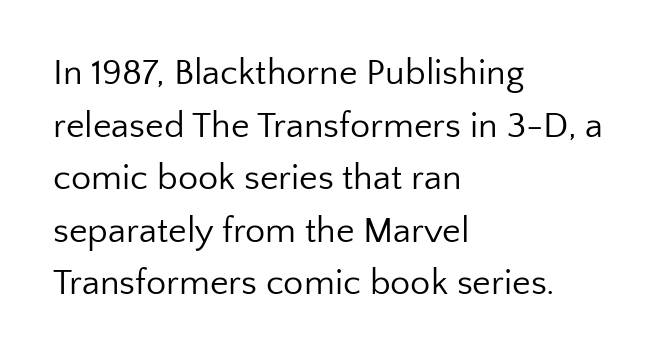
The image shows 36 px regular-weight sans-serif type, upright; set left-aligned, normal line spacing (1.46x), normal letter spacing, not underlined; low stroke contrast and a medium x-height.
